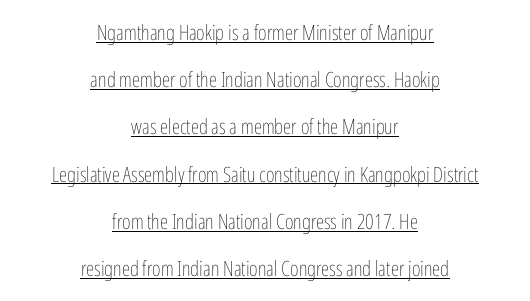
Q: Is the text bold? A: No.
Q: Is the text italic (slanted)? A: No, it is upright.
Q: Is the text underlined? A: Yes.
Q: How is the paragraph aligned? A: Centered.
Q: Is the spacing between letters normal or unusually wide? A: Normal.
Q: Is the spacing between lines tight, normal or loose? A: Loose.
